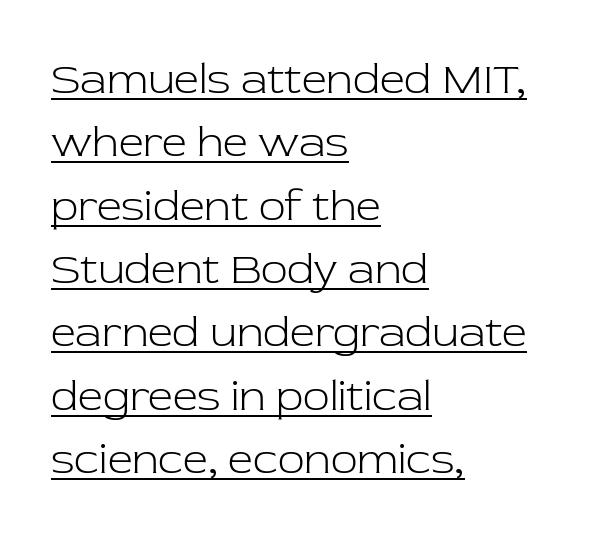
The image shows 44 px light serif type, upright; set left-aligned, normal line spacing (1.44x), normal letter spacing, underlined; low stroke contrast and a medium x-height.
